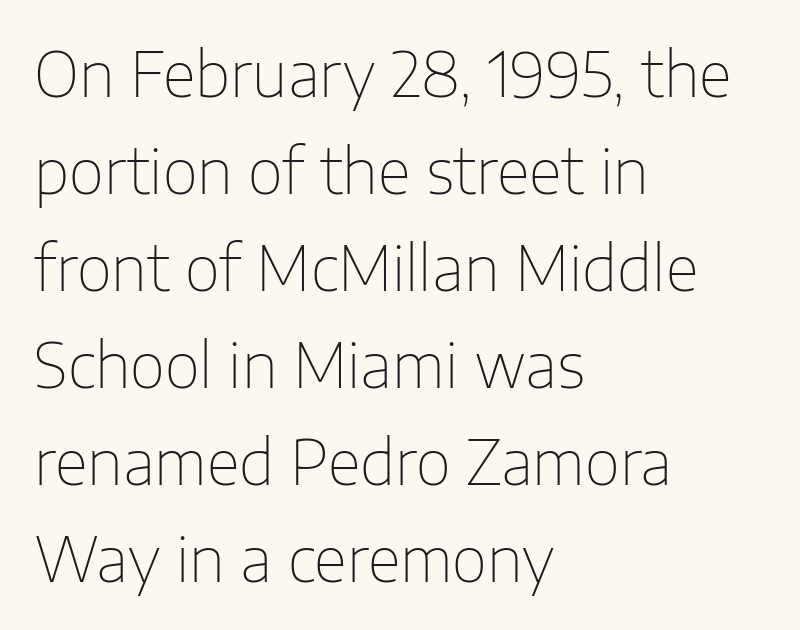
Q: Is the text bold? A: No.
Q: Is the text italic (slanted)? A: No, it is upright.
Q: Is the typeface a serif or a sans-serif typeface? A: Sans-serif.
Q: Is the text underlined? A: No.
Q: How is the paragraph aligned? A: Left-aligned.
Q: Is the spacing between letters normal or unusually wide? A: Normal.
Q: Is the spacing between lines tight, normal or loose? A: Normal.
Q: Width (condensed, normal, or wide)? A: Normal.
Q: Stroke contrast? A: Low.
Q: x-height? A: Medium.
Q: Monospaced? A: No.
